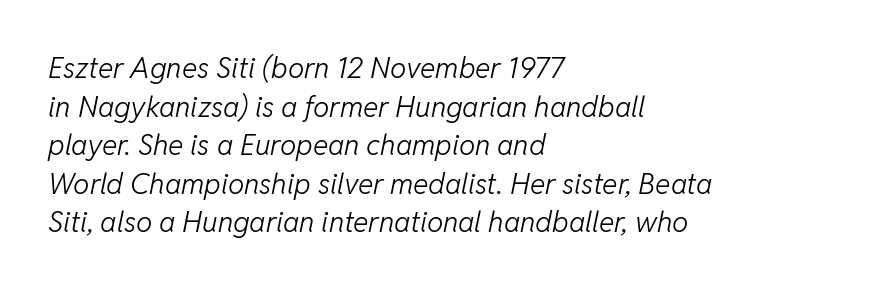
The image shows 29 px light type, italic (leaning right); set left-aligned, normal line spacing (1.33x), normal letter spacing, not underlined; low stroke contrast and a medium x-height.
